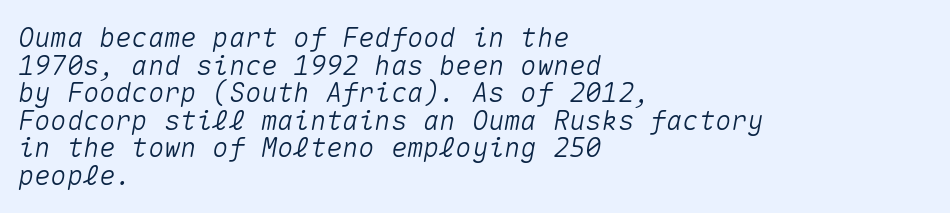
The image shows 27 px text type, italic (leaning right); set left-aligned, tight line spacing (1.02x), normal letter spacing, not underlined.
